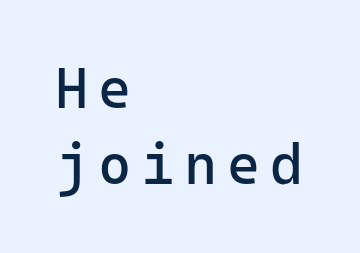
{"serif": "no", "italic": "no", "bold": "no", "weight": "regular", "width": "normal", "stroke_contrast": "low", "x_height": "medium", "underline": "no", "align": "left", "line_spacing": "normal", "line_spacing_ratio": 1.33, "glyph_px": 57}
